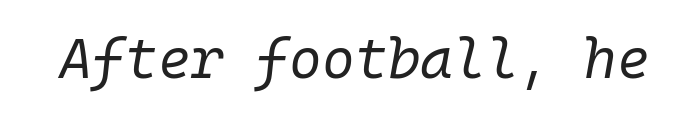
{"italic": "yes", "lean": "right", "slant_degrees": 10, "bold": "no", "weight": "regular", "width": "normal", "stroke_contrast": "low", "x_height": "medium", "underline": "no", "letter_spacing": "normal", "letter_spacing_em": 0.0, "glyph_px": 56}
